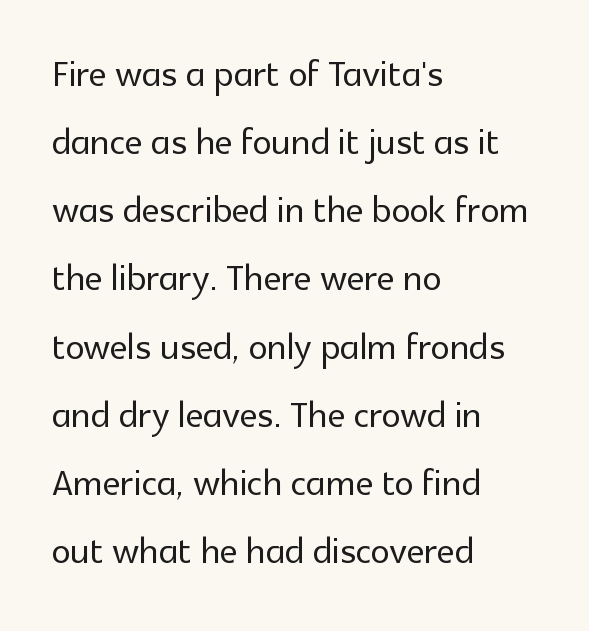
Q: Is the text italic (slanted)? A: No, it is upright.
Q: Is the typeface a serif or a sans-serif typeface? A: Sans-serif.
Q: Is the text underlined? A: No.
Q: How is the paragraph aligned? A: Left-aligned.
Q: Is the spacing between letters normal or unusually wide? A: Normal.
Q: Is the spacing between lines tight, normal or loose? A: Normal.
Q: Width (condensed, normal, or wide)? A: Normal.
Q: x-height? A: Medium.
Q: Monospaced? A: No.
